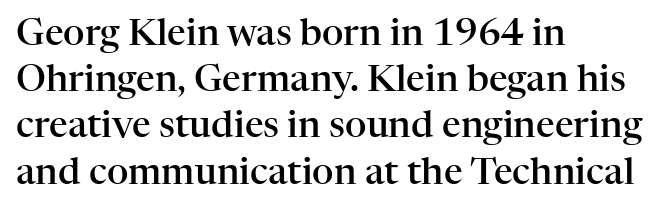
The image shows 37 px semibold serif type, upright; set left-aligned, normal line spacing (1.25x), normal letter spacing, not underlined; high stroke contrast and a medium x-height.
